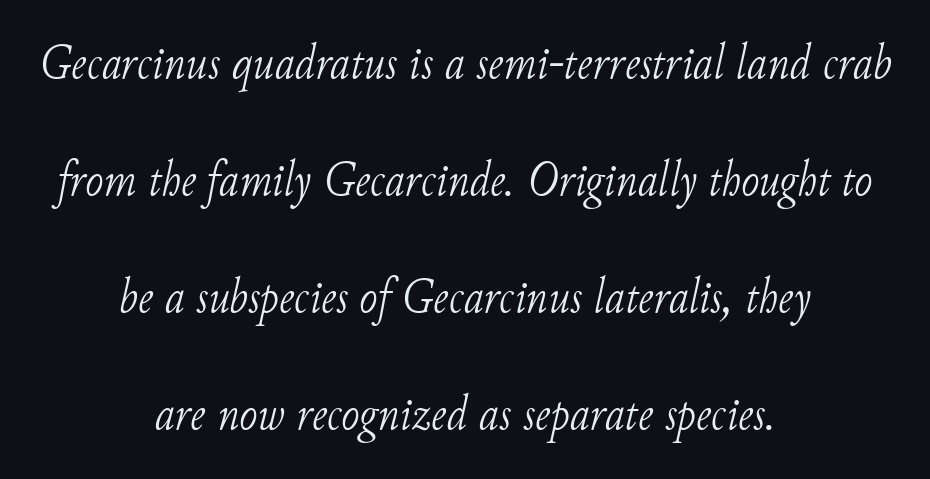
{"serif": "yes", "italic": "yes", "lean": "right", "slant_degrees": 11, "bold": "no", "weight": "light", "width": "normal", "stroke_contrast": "low", "x_height": "small", "monospaced": "no", "underline": "no", "align": "center", "line_spacing": "loose", "line_spacing_ratio": 2.39, "letter_spacing": "normal", "letter_spacing_em": 0.0, "glyph_px": 49}
